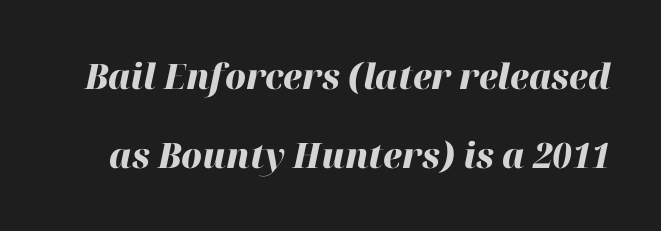
The image shows 35 px heavy type, italic (leaning right); set loose line spacing (2.27x), normal letter spacing, not underlined; high stroke contrast and a medium x-height.
